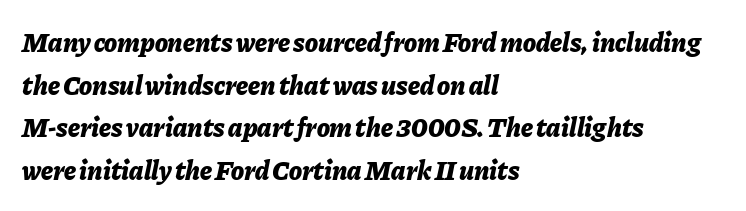
These lines carry a lot of weight — the face is fully bold. Vertically, the passage feels balanced, rows spaced as you'd expect. Italic: yes, the glyphs are oblique. Left-aligned paragraph, ragged on the right. The strip under each line holds only bare page.
